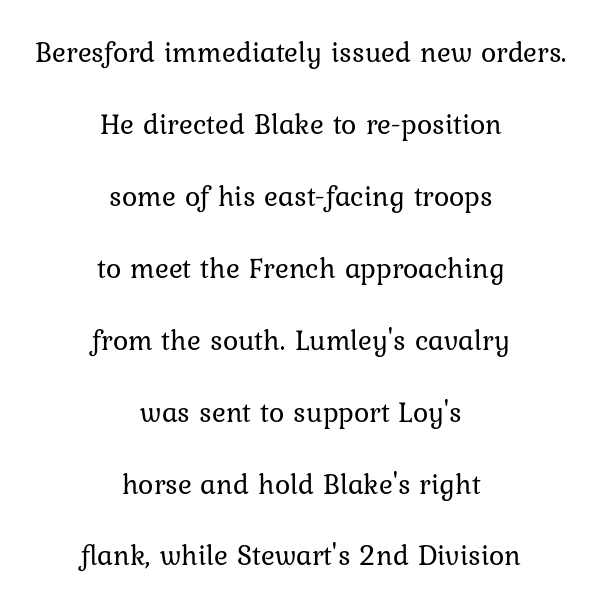
Q: Is the text bold? A: No.
Q: Is the text italic (slanted)? A: No, it is upright.
Q: Is the text underlined? A: No.
Q: How is the paragraph aligned? A: Centered.
Q: Is the spacing between letters normal or unusually wide? A: Normal.
Q: Is the spacing between lines tight, normal or loose? A: Loose.
Q: Width (condensed, normal, or wide)? A: Normal.
Q: Stroke contrast? A: Low.
Q: x-height? A: Medium.
Q: Monospaced? A: No.
